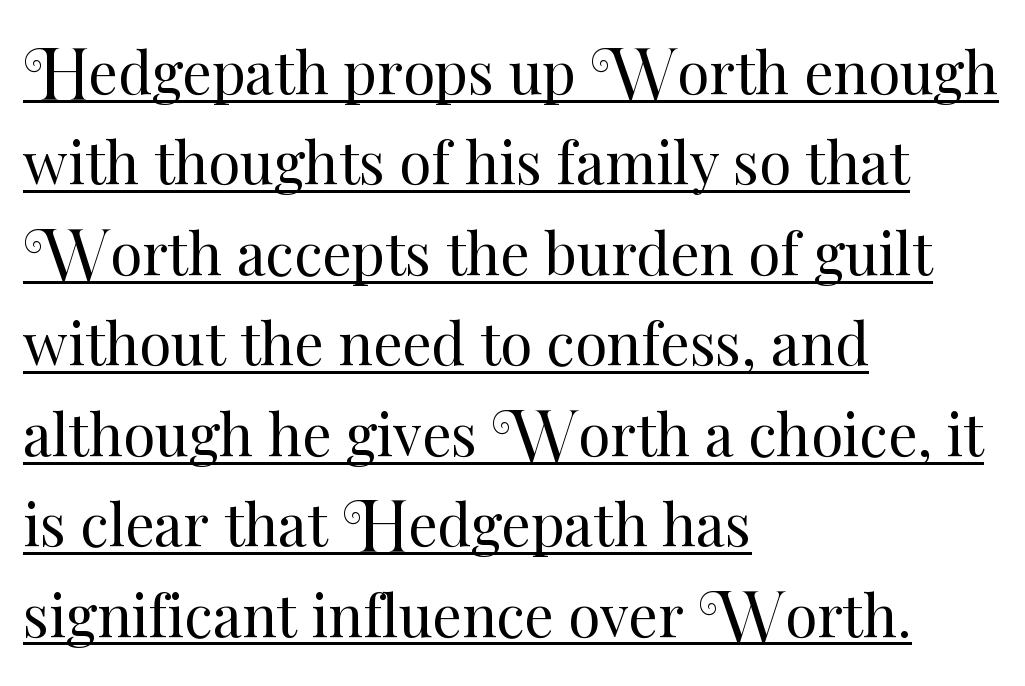
Q: Is the text bold? A: No.
Q: Is the text italic (slanted)? A: No, it is upright.
Q: Is the text underlined? A: Yes.
Q: How is the paragraph aligned? A: Left-aligned.
Q: Is the spacing between letters normal or unusually wide? A: Normal.
Q: Is the spacing between lines tight, normal or loose? A: Normal.
Q: Width (condensed, normal, or wide)? A: Normal.
Q: Stroke contrast? A: Medium.
Q: x-height? A: Small.
Q: Monospaced? A: No.
